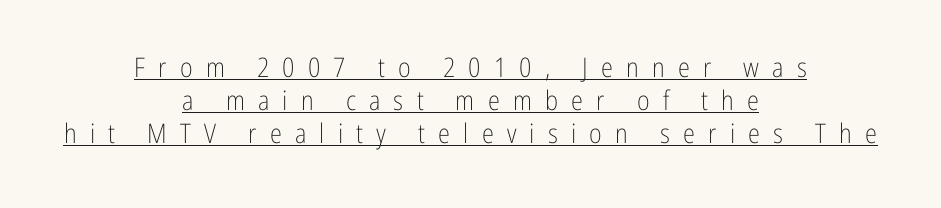
Reading down the block, each line starts at a different indent, mirrored at its end. The type is letterspaced generously, with wide tracking. A quiet, ordinary-to-light weight characterises the typeface. This rendering features underlined lettering.
